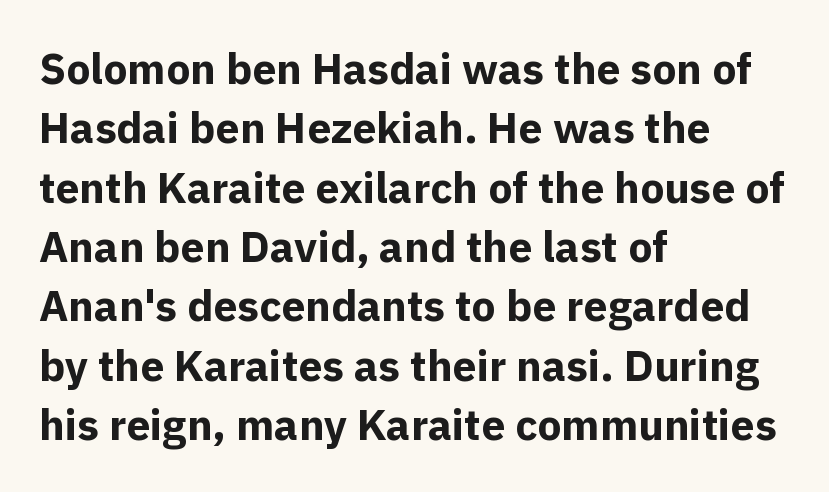
Q: Is the text bold? A: Yes.
Q: Is the text italic (slanted)? A: No, it is upright.
Q: Is the typeface a serif or a sans-serif typeface? A: Sans-serif.
Q: Is the text underlined? A: No.
Q: How is the paragraph aligned? A: Left-aligned.
Q: Is the spacing between letters normal or unusually wide? A: Normal.
Q: Is the spacing between lines tight, normal or loose? A: Normal.
Q: Width (condensed, normal, or wide)? A: Normal.
Q: x-height? A: Medium.
Q: Monospaced? A: No.
